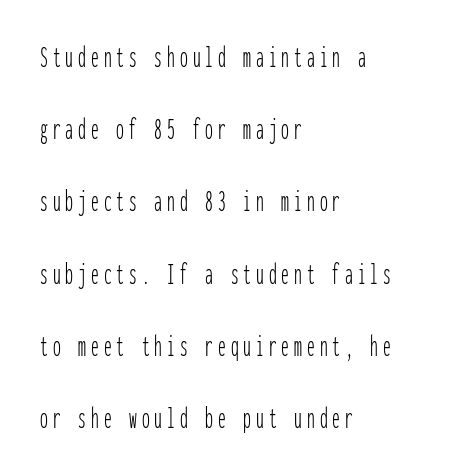
The image shows 31 px thin, condensed sans-serif type, upright, monospaced; set left-aligned, loose line spacing (2.33x), not underlined; low stroke contrast and a medium x-height.
